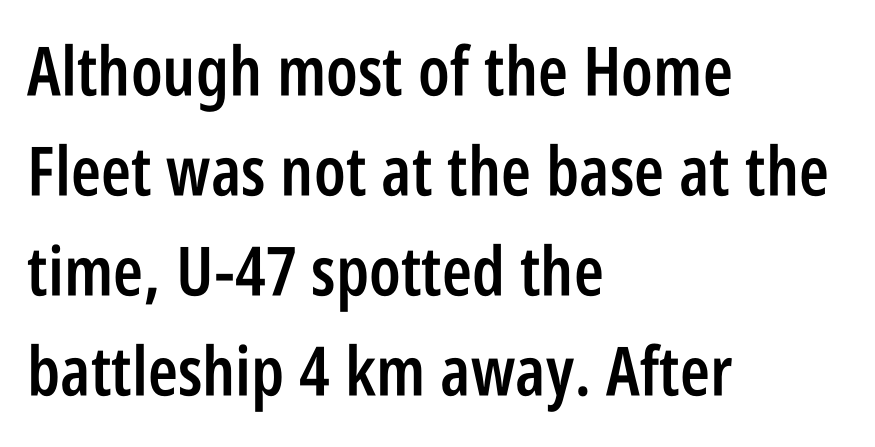
The lettering stays uniformly vertical, giving the passage a roman look. Observe the ordinary spacing: letters are neighbours, not strangers. Is the block centered? No — it sits flush against the left margin. Unlike a traditional serif, this face leaves its strokes unadorned. How heavy is the stroke? Medium-heavy — a semibold, shy of bold. The zone under the glyphs is completely vacant.
